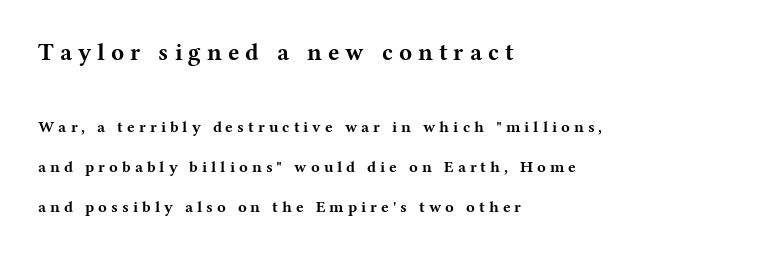
{"italic": "no", "bold": "yes", "underline": "no", "align": "left", "line_spacing": "loose", "line_spacing_ratio": 2.49, "letter_spacing": "wide", "letter_spacing_em": 0.25, "larger_block": "first", "size_ratio": 1.5, "glyph_px": 24}
